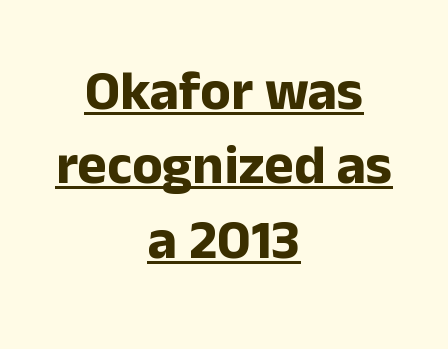
A typesetter would call this zero additional tracking. Is there any slant? The stems are plumb. Note the varied advance widths — an 'i' is clearly narrower than an 'm'. The sample's only ornament is a line tracing under the words.
